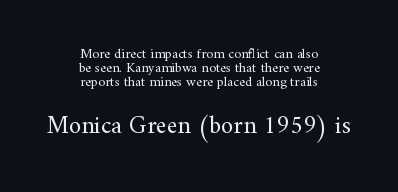
The letters in the lower block stand taller than those in the block above. The paragraph shown floats in the horizontal middle. Italic: no, the glyphs are upright roman. Just letters on the line, the space beneath them empty. A typesetter would call this zero additional tracking. Weight class: somewhere from thin through regular.
